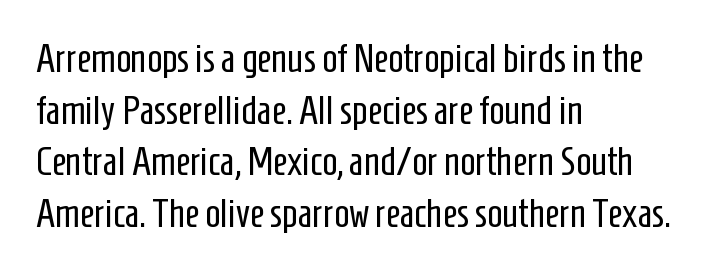
{"serif": "no", "italic": "no", "bold": "no", "weight": "regular", "width": "condensed", "stroke_contrast": "low", "x_height": "medium", "monospaced": "no", "underline": "no", "align": "left", "line_spacing": "normal", "line_spacing_ratio": 1.29, "letter_spacing": "normal", "letter_spacing_em": 0.0, "glyph_px": 40}
